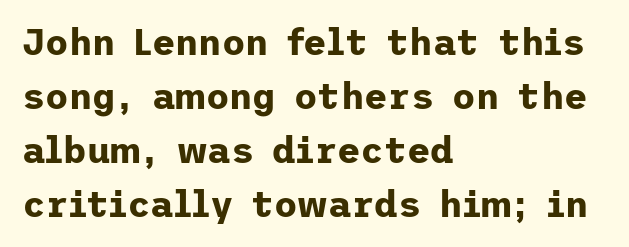
Q: Is the text bold? A: Yes.
Q: Is the text italic (slanted)? A: No, it is upright.
Q: Is the typeface a serif or a sans-serif typeface? A: Sans-serif.
Q: Is the text underlined? A: No.
Q: How is the paragraph aligned? A: Left-aligned.
Q: Is the spacing between letters normal or unusually wide? A: Normal.
Q: Is the spacing between lines tight, normal or loose? A: Normal.
Q: Width (condensed, normal, or wide)? A: Normal.
Q: Stroke contrast? A: Low.
Q: x-height? A: Medium.
